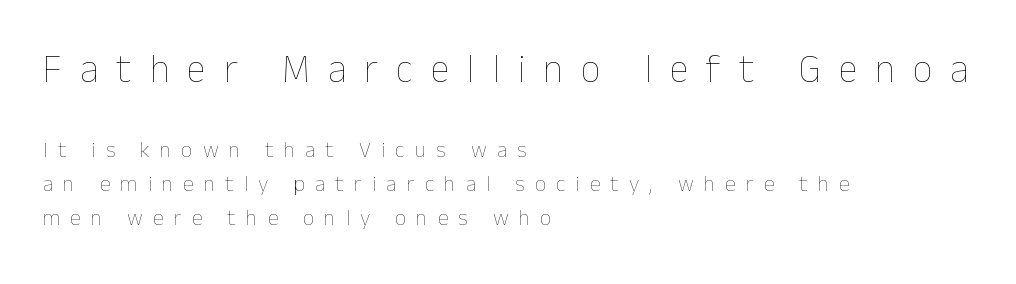
Q: Is the text bold? A: No.
Q: Is the text italic (slanted)? A: No, it is upright.
Q: Is the text underlined? A: No.
Q: How is the paragraph aligned? A: Left-aligned.
Q: Is the spacing between letters normal or unusually wide? A: Unusually wide.
Q: Is the spacing between lines tight, normal or loose? A: Normal.
Q: Which block of text is set in a larger size, the first (top) or the second (bottom)? A: The first (top) one.
Q: Width (condensed, normal, or wide)? A: Normal.
Q: Stroke contrast? A: Low.
Q: x-height? A: Medium.
Q: Monospaced? A: No.
